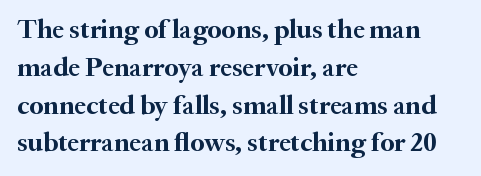
The image shows 27 px bold type, upright; set left-aligned, normal line spacing (1.4x), normal letter spacing, not underlined.
